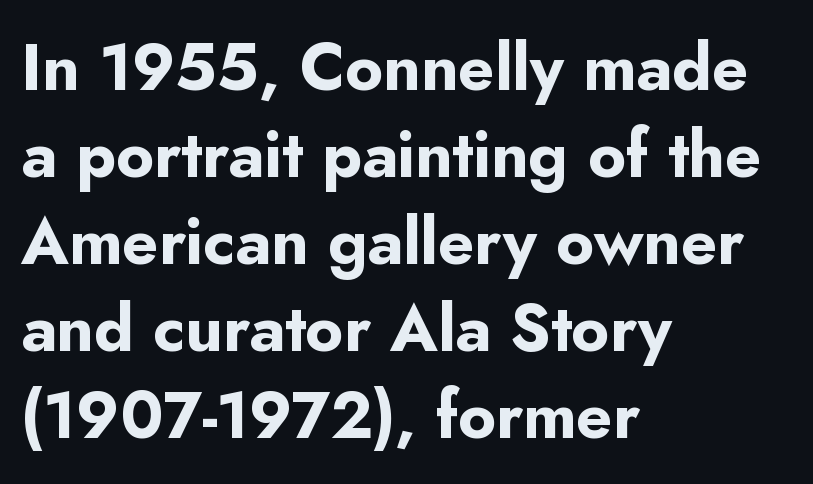
You can tell it's not italic because the verticals are truly vertical. Reading down the block, your eye returns to a fixed left position each line. This sample uses a sans-serif face. The passage shown stacks its lines at a standard gap. Nobody touched the tracking dial on this one. Beneath every word, the page is bare.
